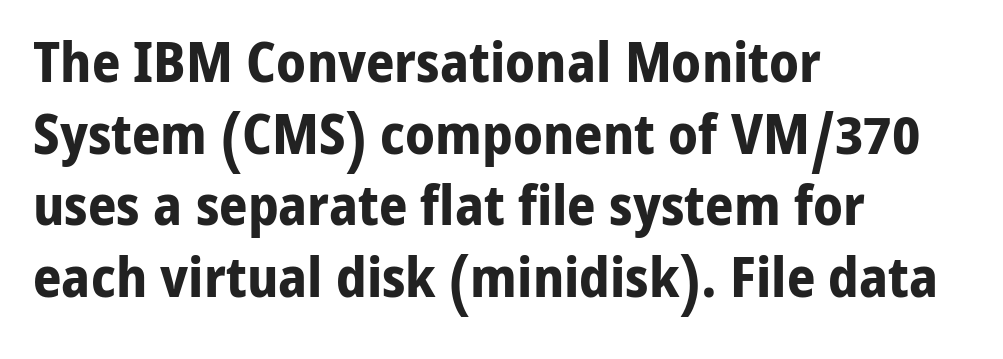
Does the leading feel generous? No, just average. The setting favours the left margin, as ordinary paragraphs usually do. Beneath every word, the page is bare. You'd pick this weight for a headline — it's a proper bold. The axis of the letterforms is exactly vertical.
